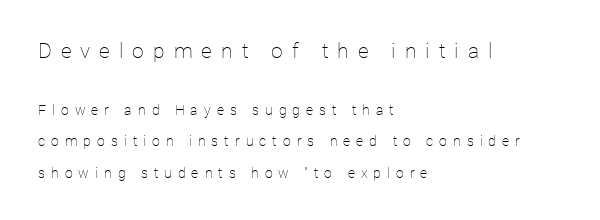
{"italic": "no", "bold": "no", "underline": "no", "align": "left", "line_spacing": "loose", "line_spacing_ratio": 2.24, "letter_spacing": "wide", "letter_spacing_em": 0.43, "larger_block": "first", "size_ratio": 1.5, "glyph_px": 21}
